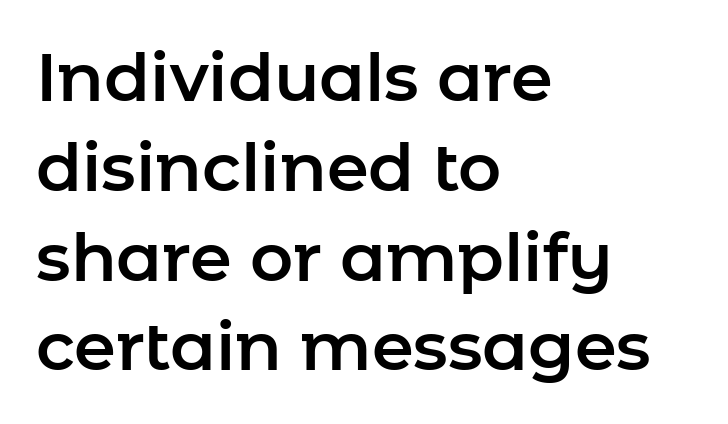
The line-height multiplier appears to be the usual default. Tracking here is standard; glyphs follow each other at the usual distance. The face used here is a sans, in the tradition of grotesques and geometrics. The paragraph shown leans on its left margin. The lettering holds an erect, upright posture throughout.
